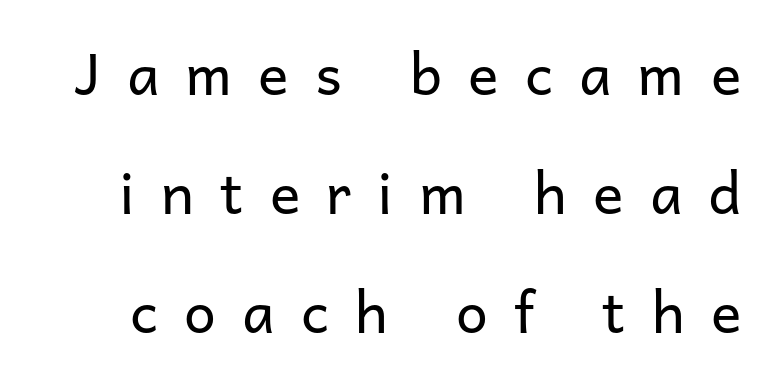
{"serif": "no", "italic": "no", "bold": "no", "weight": "regular", "width": "normal", "stroke_contrast": "low", "x_height": "medium", "monospaced": "no", "underline": "no", "line_spacing": "loose", "line_spacing_ratio": 2.09, "letter_spacing": "wide", "letter_spacing_em": 0.46, "glyph_px": 57}
